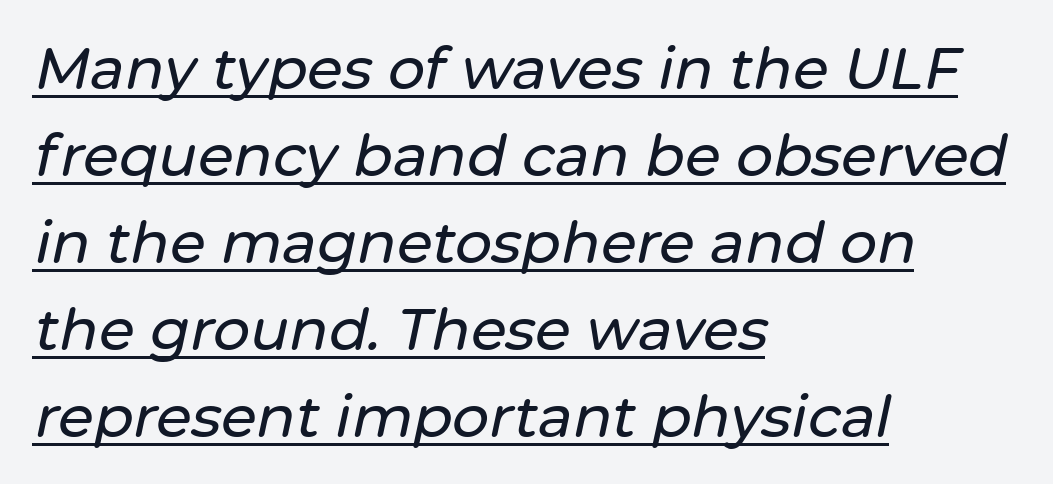
Q: Is the text italic (slanted)? A: Yes, it leans right by about 12 degrees.
Q: Is the text underlined? A: Yes.
Q: How is the paragraph aligned? A: Left-aligned.
Q: Is the spacing between letters normal or unusually wide? A: Normal.
Q: Is the spacing between lines tight, normal or loose? A: Normal.
Q: Width (condensed, normal, or wide)? A: Normal.
Q: Stroke contrast? A: Low.
Q: x-height? A: Medium.
Q: Monospaced? A: No.
